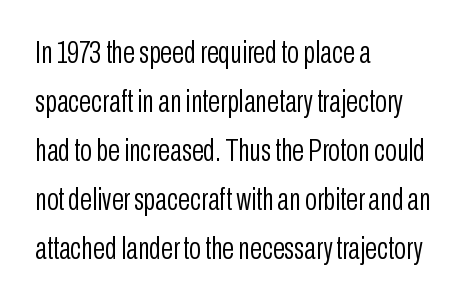
{"serif": "no", "italic": "no", "bold": "no", "weight": "light", "width": "condensed", "stroke_contrast": "low", "x_height": "medium", "monospaced": "no", "underline": "no", "align": "left", "line_spacing": "normal", "line_spacing_ratio": 1.58, "letter_spacing": "normal", "letter_spacing_em": 0.0, "glyph_px": 31}
